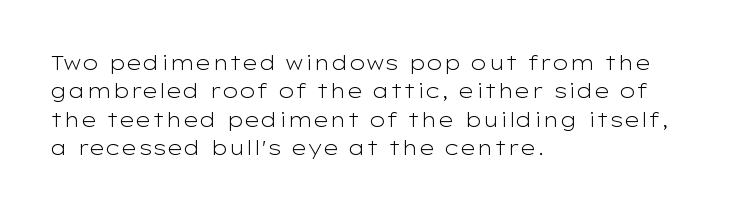
Glyph-to-glyph distance matches everyday printed text. One glance says typical: line gaps are just what's usual. A bare baseline throughout the passage. Does the lettering tilt? It doesn't — this is upright.
